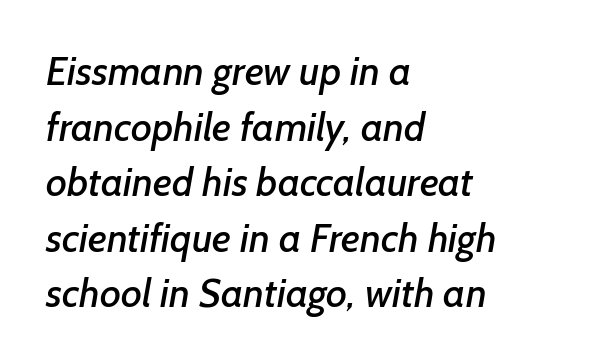
No extra tracking has been applied to these lines. Left-aligned paragraph, ragged on the right. The rendering uses natural spacing where letterforms have individual widths. This block has exactly the height ordinary leading produces.
